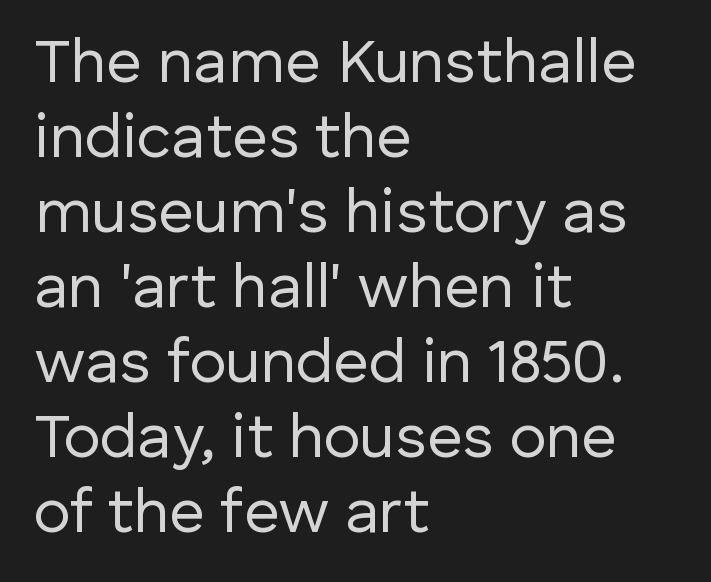
The image shows 62 px regular-weight sans-serif type, upright; set left-aligned, line spacing 1.21x, normal letter spacing, not underlined; low stroke contrast and a medium x-height.
